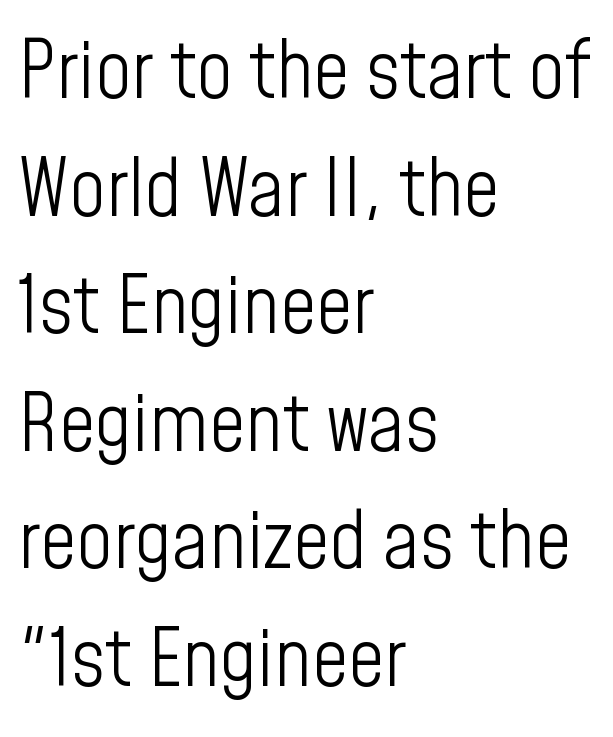
{"serif": "no", "italic": "no", "bold": "no", "weight": "light", "width": "condensed", "stroke_contrast": "low", "x_height": "medium", "monospaced": "no", "underline": "no", "align": "left", "line_spacing": "normal", "line_spacing_ratio": 1.47, "letter_spacing": "normal", "letter_spacing_em": 0.0, "glyph_px": 80}
